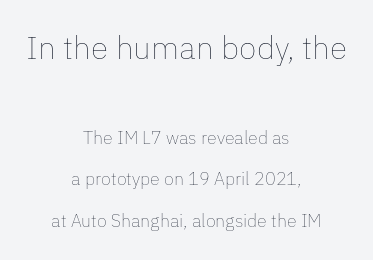
The image shows 32 px thin type, upright; set centered, loose line spacing (2.31x), normal letter spacing, not underlined; the first (top) block is 1.78x larger; low stroke contrast and a medium x-height.
